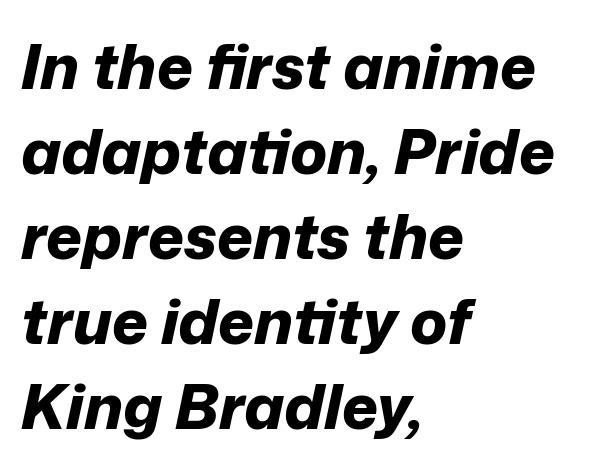
{"italic": "yes", "lean": "right", "slant_degrees": 12, "bold": "yes", "weight": "bold", "width": "normal", "stroke_contrast": "low", "x_height": "medium", "monospaced": "no", "underline": "no", "align": "left", "line_spacing": "normal", "line_spacing_ratio": 1.37, "letter_spacing": "normal", "letter_spacing_em": 0.0, "glyph_px": 62}
